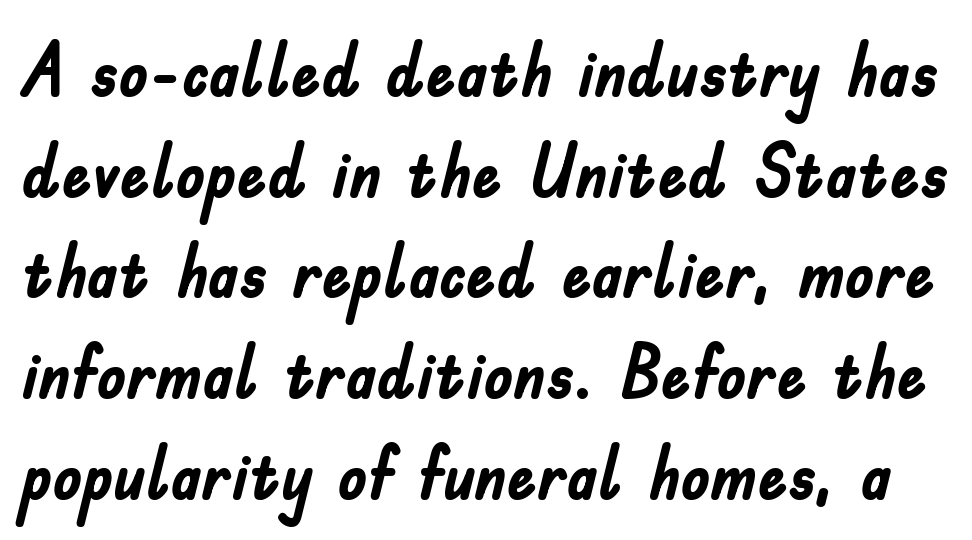
{"serif": "no", "bold": "yes", "weight": "semibold", "width": "condensed", "stroke_contrast": "low", "x_height": "small", "monospaced": "no", "underline": "no", "line_spacing": "normal", "line_spacing_ratio": 1.36, "letter_spacing": "normal", "letter_spacing_em": 0.0, "glyph_px": 74}
